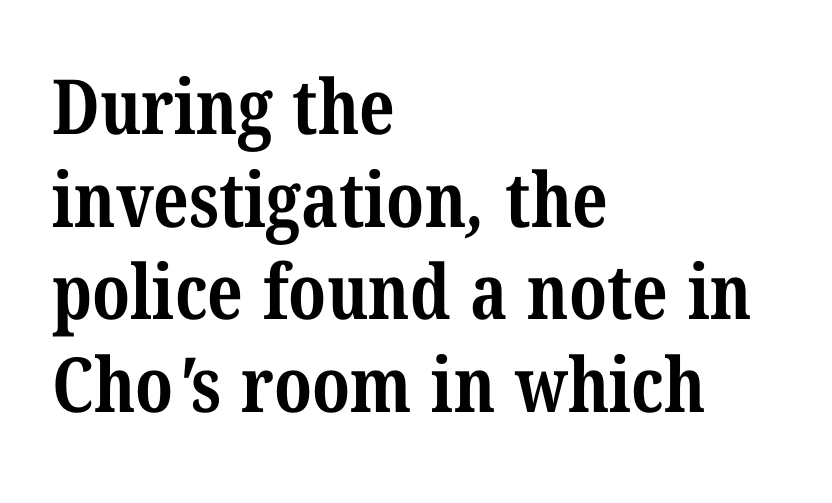
Q: Is the text bold? A: Yes.
Q: Is the typeface a serif or a sans-serif typeface? A: Serif.
Q: Is the text underlined? A: No.
Q: How is the paragraph aligned? A: Left-aligned.
Q: Is the spacing between letters normal or unusually wide? A: Normal.
Q: Width (condensed, normal, or wide)? A: Condensed.
Q: Stroke contrast? A: Medium.
Q: x-height? A: Medium.
Q: Monospaced? A: No.
